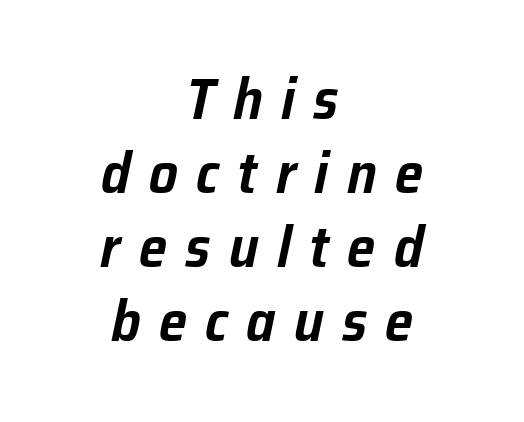
The text block is weighted toward neither margin, spreading evenly from the middle. A typesetter would call this proportional, since set widths differ per character. A typesetter would call this heavily tracked-out type. Unmarked baselines from the first word to the last. The passage shown stacks its lines at a standard gap. Yep, that's italic — everything's leaning.
